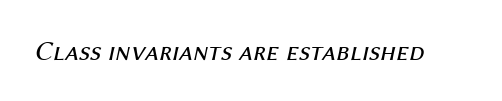
{"italic": "yes", "lean": "right", "slant_degrees": 12, "bold": "no", "weight": "regular", "width": "normal", "stroke_contrast": "medium", "x_height": "medium", "monospaced": "no", "underline": "no", "letter_spacing": "normal", "letter_spacing_em": 0.0, "glyph_px": 28}
